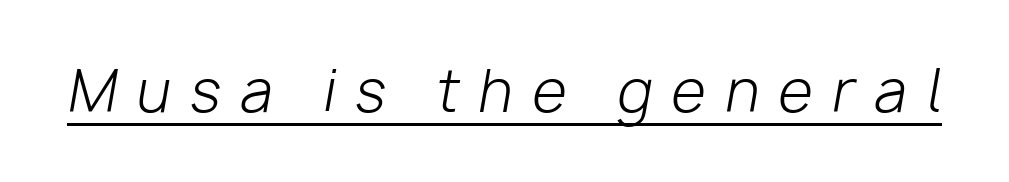
{"italic": "yes", "lean": "right", "slant_degrees": 10, "bold": "no", "weight": "light", "width": "normal", "stroke_contrast": "low", "x_height": "medium", "monospaced": "no", "underline": "yes", "letter_spacing": "wide", "letter_spacing_em": 0.35, "glyph_px": 56}
